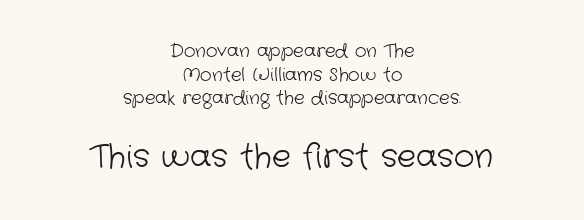
The image shows 32 px light sans-serif type; set centered, normal line spacing (1.31x), normal letter spacing, not underlined; the second (bottom) block is 1.78x larger; low stroke contrast and a medium x-height.
